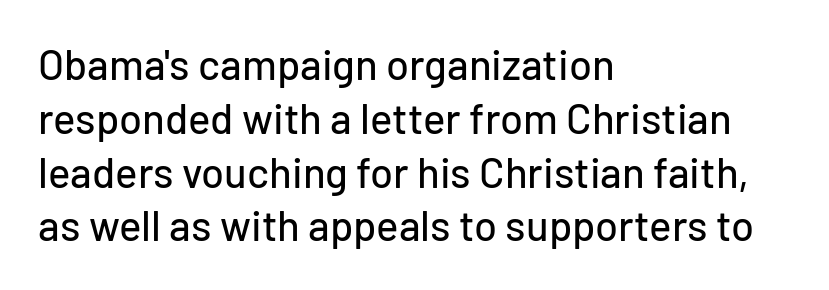
The image shows 42 px sans-serif type, upright; set left-aligned, normal line spacing (1.28x), normal letter spacing, not underlined; low stroke contrast and a medium x-height.
